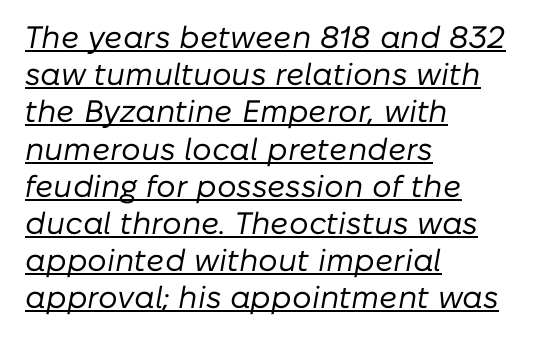
The image shows 31 px regular-weight type, italic (leaning right); set left-aligned, line spacing 1.2x, normal letter spacing, underlined; low stroke contrast and a medium x-height.
